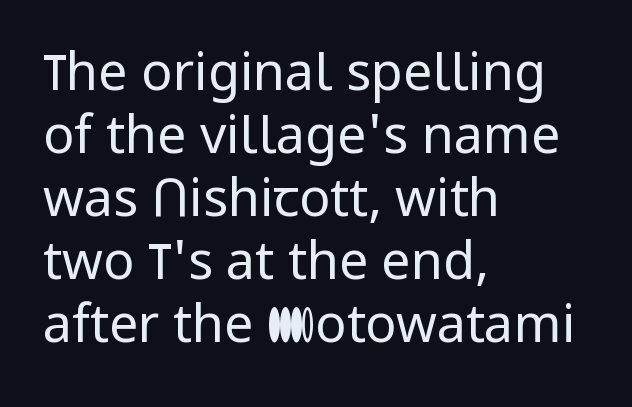
{"serif": "no", "italic": "no", "bold": "no", "weight": "regular", "width": "normal", "stroke_contrast": "low", "x_height": "medium", "monospaced": "no", "underline": "no", "align": "left", "line_spacing_ratio": 1.21, "letter_spacing": "normal", "letter_spacing_em": 0.0, "glyph_px": 52}
